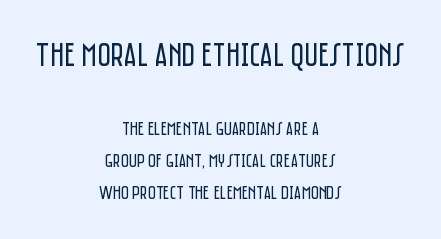
Caption: face not bold, strokes unweighted. Whoever set this chose a conventional vertical rhythm. Notice how the passage keeps no hard edge, just a central spine. The passage shown is typed in a proportional face where columns would drift. Tracking value appears to be zero — textbook default spacing. The font's upright variant was chosen for this text.
